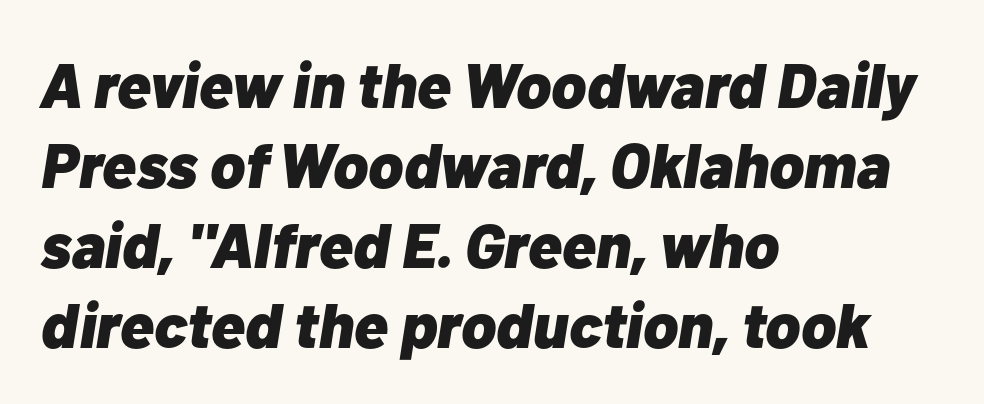
These lines are set flush left with a ragged right edge. The passage shown stacks its lines at a standard gap. The space beneath each line is pristine and unruled. Character widths vary here, with narrow letters taking less room than wide ones. Students, this is bold: see how much ink each stroke carries. Honestly, the letter spacing is just normal — you wouldn't notice it.
